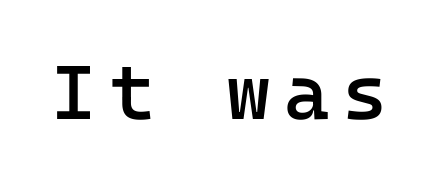
Q: Is the text bold? A: Semi-bold.
Q: Is the text italic (slanted)? A: No, it is upright.
Q: Is the typeface a serif or a sans-serif typeface? A: Sans-serif.
Q: Is the text underlined? A: No.
Q: Width (condensed, normal, or wide)? A: Normal.
Q: Stroke contrast? A: Low.
Q: x-height? A: Medium.
Q: Monospaced? A: Yes.
